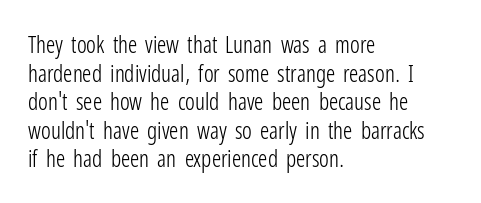
Beneath every word, the page is bare. On a weight scale, this lands at 450 or below. Look at the tracking — it's just the regular setting, nothing added. The typesetter chose a ragged-right arrangement here. Upright lettering throughout.
